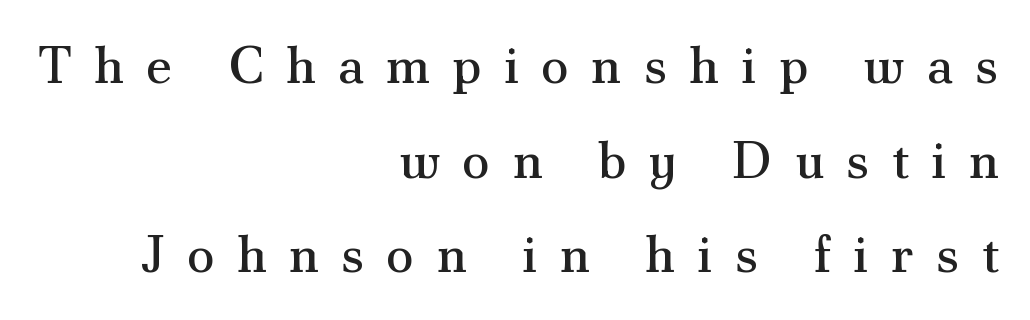
The image shows 52 px regular-weight serif type, upright; set right-aligned, line spacing 1.82x, unusually wide letter spacing (+0.42 em), not underlined; medium stroke contrast and a small x-height.
